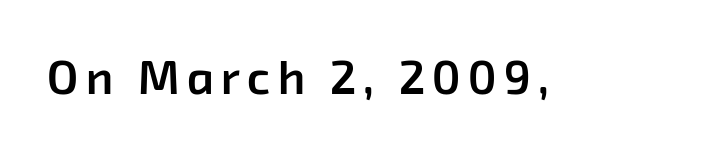
The image shows 47 px semibold sans-serif type; set not underlined; low stroke contrast and a medium x-height.
